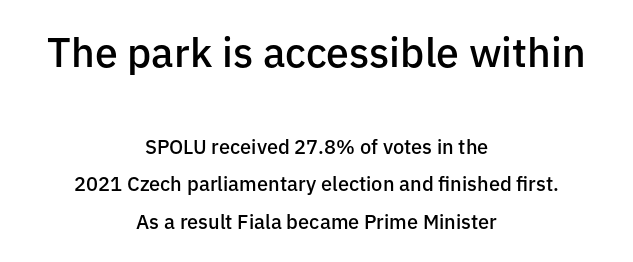
Q: Is the text bold? A: Semi-bold.
Q: Is the text italic (slanted)? A: No, it is upright.
Q: Is the typeface a serif or a sans-serif typeface? A: Sans-serif.
Q: Is the text underlined? A: No.
Q: How is the paragraph aligned? A: Centered.
Q: Is the spacing between letters normal or unusually wide? A: Normal.
Q: Which block of text is set in a larger size, the first (top) or the second (bottom)? A: The first (top) one.
Q: Width (condensed, normal, or wide)? A: Normal.
Q: Stroke contrast? A: Low.
Q: x-height? A: Medium.
Q: Monospaced? A: No.
